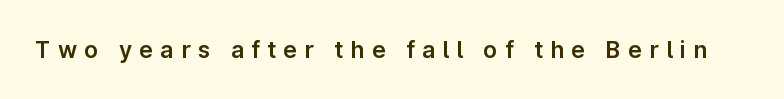
Q: Is the text italic (slanted)? A: No, it is upright.
Q: Is the text underlined? A: No.
Q: Is the spacing between letters normal or unusually wide? A: Unusually wide.
